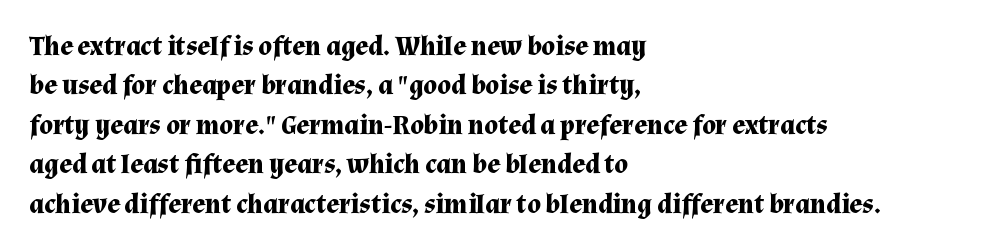
The line texture is even and compact thanks to regular tracking. Notice how the passage keeps a crisp vertical edge on the left only. Rendered with straight, roman letterforms. A bare baseline throughout the passage. One glance says typical: line gaps are just what's usual.
